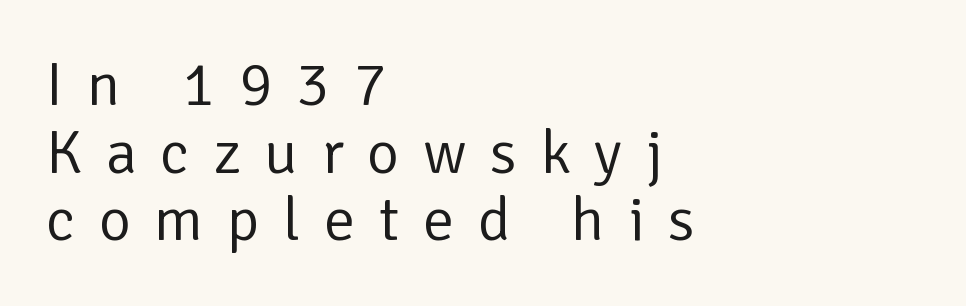
Anything drawn beneath the words? Only blank space. Think standard paragraph weight, or any step lighter than that. Horizontal alignment here is leftward, the default for most running prose. What kind of face is this? One without serifs — a sans. If you measured baseline to baseline, you'd find a short distance. Italic: no, the glyphs are upright roman.
